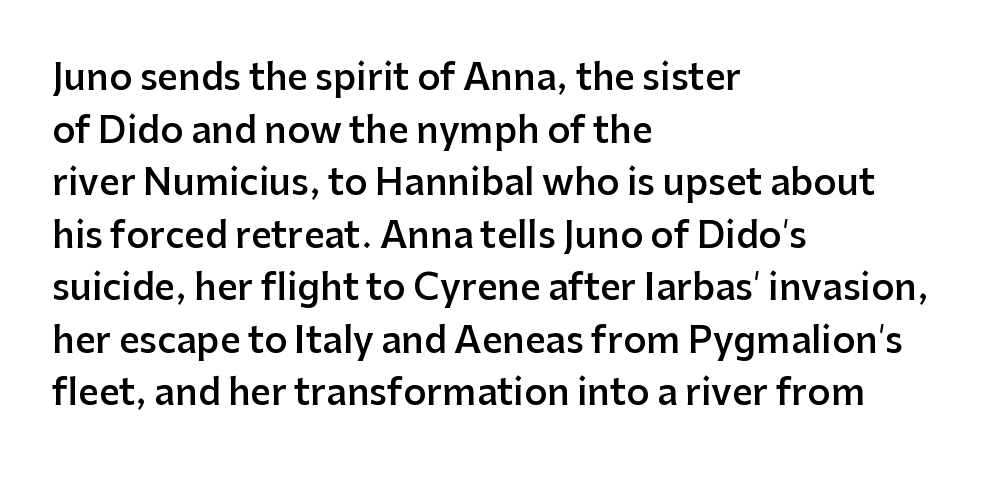
How heavy is the stroke? Medium-heavy — a semibold, shy of bold. Does the leading feel generous? No, just average. In CSS terms this would be text-align: left. The string is rendered with underlining switched off. Each letter keeps its own natural width here, so spacing adapts to shape.
